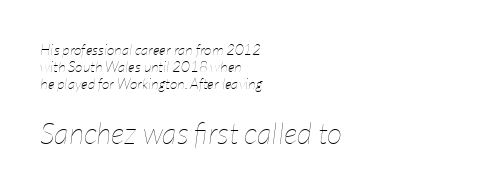
{"italic": "yes", "lean": "right", "slant_degrees": 7, "bold": "no", "weight": "thin", "width": "condensed", "stroke_contrast": "low", "x_height": "medium", "monospaced": "no", "underline": "no", "align": "left", "line_spacing": "tight", "line_spacing_ratio": 1.12, "letter_spacing": "normal", "letter_spacing_em": 0.0, "larger_block": "second", "size_ratio": 2.0, "glyph_px": 30}
